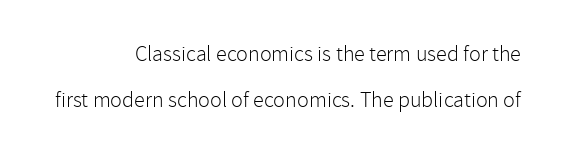
{"italic": "no", "bold": "no", "underline": "no", "align": "right", "line_spacing": "loose", "line_spacing_ratio": 2.08, "letter_spacing": "normal", "letter_spacing_em": 0.0, "glyph_px": 22}
